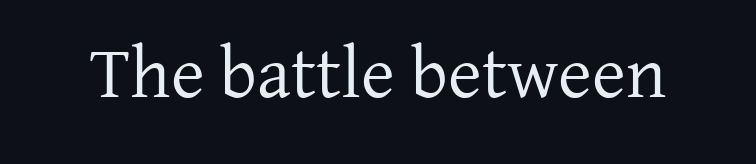
Q: Is the text bold? A: No.
Q: Is the text italic (slanted)? A: No, it is upright.
Q: Is the typeface a serif or a sans-serif typeface? A: Serif.
Q: Is the text underlined? A: No.
Q: Is the spacing between letters normal or unusually wide? A: Normal.
Q: Width (condensed, normal, or wide)? A: Normal.
Q: Stroke contrast? A: Low.
Q: x-height? A: Medium.
Q: Monospaced? A: No.
